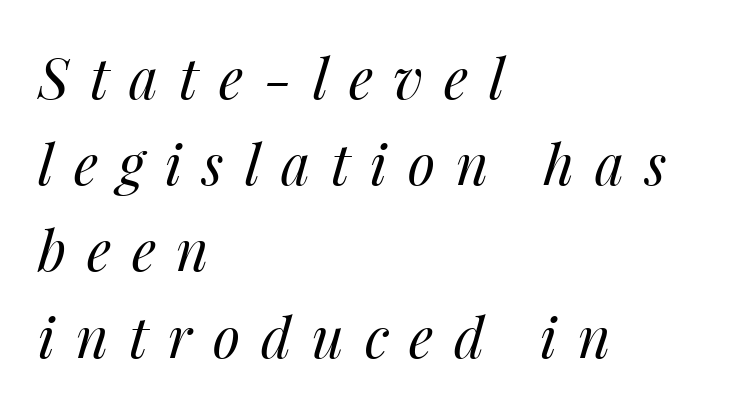
The image shows 56 px regular-weight type, italic (leaning right); set left-aligned, normal line spacing (1.54x), unusually wide letter spacing (+0.37 em), not underlined; medium stroke contrast and a medium x-height.
